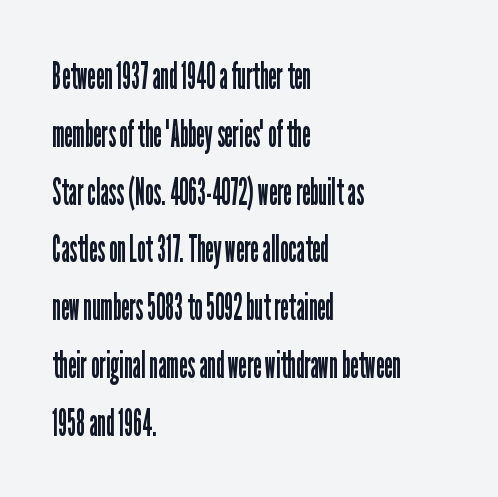
Q: Is the text bold? A: No.
Q: Is the text italic (slanted)? A: No, it is upright.
Q: Is the typeface a serif or a sans-serif typeface? A: Sans-serif.
Q: Is the text underlined? A: No.
Q: How is the paragraph aligned? A: Left-aligned.
Q: Is the spacing between letters normal or unusually wide? A: Normal.
Q: Is the spacing between lines tight, normal or loose? A: Normal.
Q: Width (condensed, normal, or wide)? A: Condensed.
Q: Stroke contrast? A: Low.
Q: x-height? A: Medium.
Q: Monospaced? A: No.
